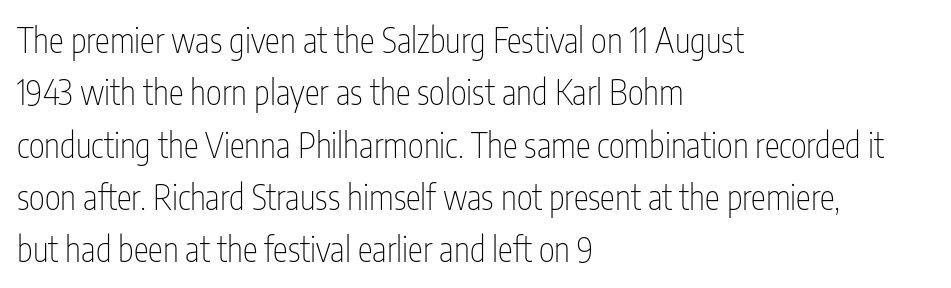
{"serif": "no", "italic": "no", "bold": "no", "weight": "thin", "width": "condensed", "stroke_contrast": "low", "x_height": "medium", "monospaced": "no", "underline": "no", "align": "left", "line_spacing": "normal", "line_spacing_ratio": 1.54, "letter_spacing": "normal", "letter_spacing_em": 0.0, "glyph_px": 34}
